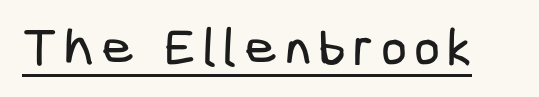
{"serif": "no", "width": "condensed", "stroke_contrast": "low", "x_height": "medium", "underline": "yes", "glyph_px": 52}
